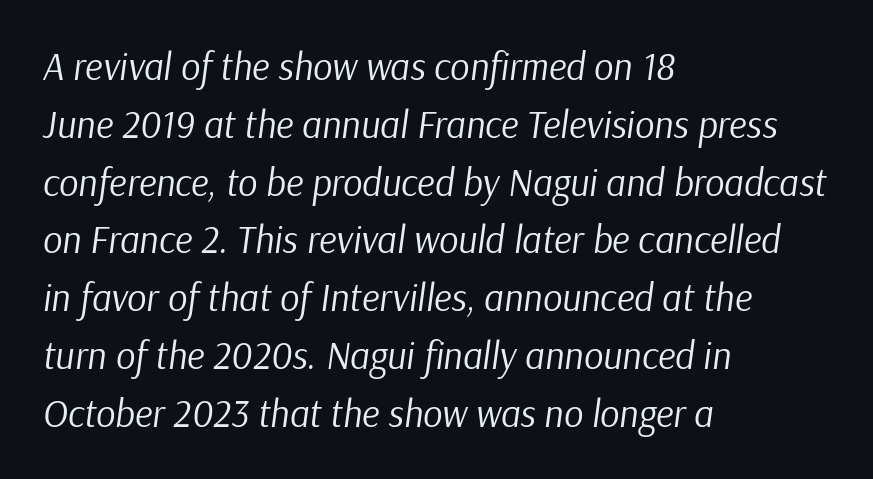
{"italic": "yes", "lean": "right", "slant_degrees": 9, "bold": "no", "weight": "regular", "width": "normal", "stroke_contrast": "low", "x_height": "medium", "monospaced": "no", "underline": "no", "align": "left", "line_spacing": "normal", "line_spacing_ratio": 1.52, "letter_spacing": "normal", "letter_spacing_em": 0.0, "glyph_px": 38}
